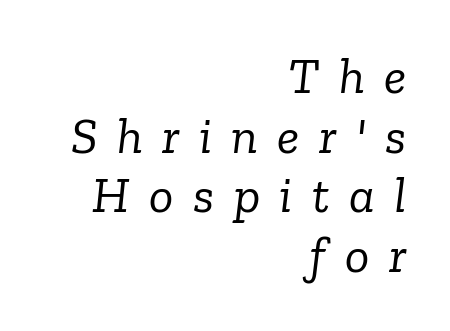
A flush-right, rag-left setting is used for this passage. Unmarked baselines from the first word to the last. The rendering uses natural spacing where letterforms have individual widths. The passage shown has open, widely tracked lettering throughout. Serif or sans? Serif — the stroke terminals have little feet. The weight would be labelled regular, book, light, or lighter still.
